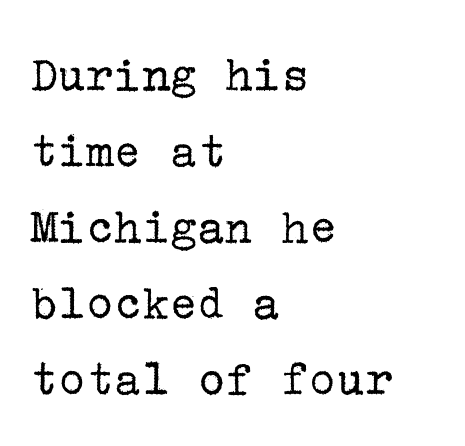
The lettering stays uniformly vertical, giving the passage a roman look. Here the glyphs are tracked normally, forming tight word shapes. Is the block centered? No — it sits flush against the left margin. Typographically, this falls in the serif category. Think standard paragraph weight, or any step lighter than that.
